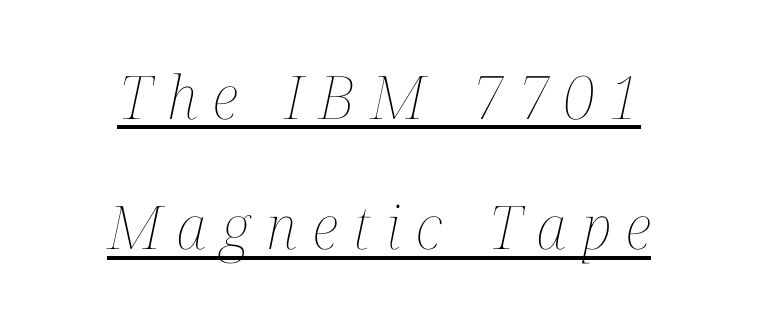
{"italic": "yes", "lean": "right", "slant_degrees": 12, "bold": "no", "weight": "thin", "width": "condensed", "stroke_contrast": "medium", "x_height": "medium", "monospaced": "no", "underline": "yes", "align": "center", "line_spacing": "loose", "line_spacing_ratio": 2.17, "letter_spacing": "wide", "letter_spacing_em": 0.26, "glyph_px": 60}
